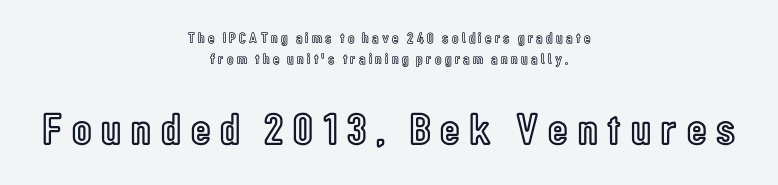
Q: Is the text italic (slanted)? A: No, it is upright.
Q: Is the text underlined? A: No.
Q: How is the paragraph aligned? A: Centered.
Q: Is the spacing between letters normal or unusually wide? A: Unusually wide.
Q: Is the spacing between lines tight, normal or loose? A: Normal.
Q: Which block of text is set in a larger size, the first (top) or the second (bottom)? A: The second (bottom) one.
Q: Width (condensed, normal, or wide)? A: Condensed.
Q: x-height? A: Medium.
Q: Monospaced? A: No.
